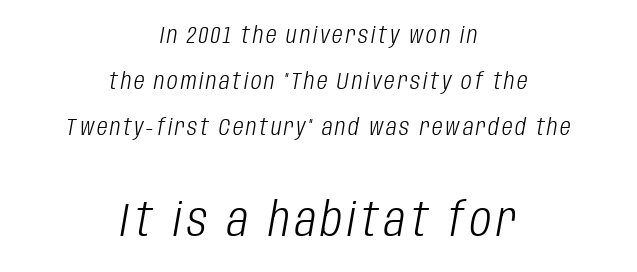
{"italic": "yes", "lean": "right", "slant_degrees": 10, "bold": "no", "weight": "light", "width": "condensed", "stroke_contrast": "low", "x_height": "large", "monospaced": "no", "underline": "no", "align": "center", "line_spacing": "loose", "line_spacing_ratio": 2.0, "larger_block": "second", "size_ratio": 2.0, "glyph_px": 46}
